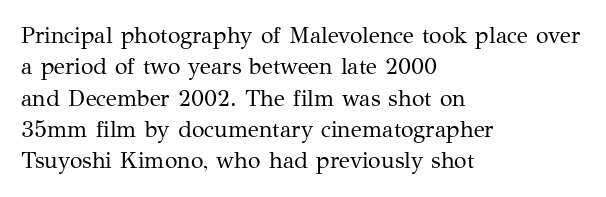
One glance says typical: line gaps are just what's usual. What stands out about the letter spacing? Nothing — it is the standard amount. This reads as an unemphasized weight, regular at the heaviest. The text block is weighted toward the left margin, trailing off unevenly rightward. Descender tails drop into unmarked territory. The specimen reads as upright at a glance.
